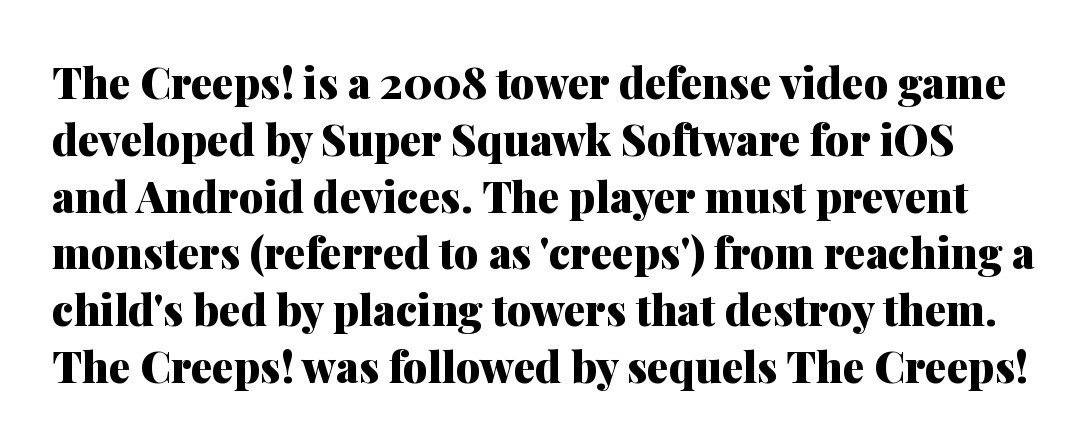
Q: Is the text bold? A: Yes.
Q: Is the text italic (slanted)? A: No, it is upright.
Q: Is the typeface a serif or a sans-serif typeface? A: Serif.
Q: Is the text underlined? A: No.
Q: Is the spacing between letters normal or unusually wide? A: Normal.
Q: Is the spacing between lines tight, normal or loose? A: Normal.
Q: Width (condensed, normal, or wide)? A: Normal.
Q: Stroke contrast? A: Medium.
Q: x-height? A: Medium.
Q: Monospaced? A: No.
